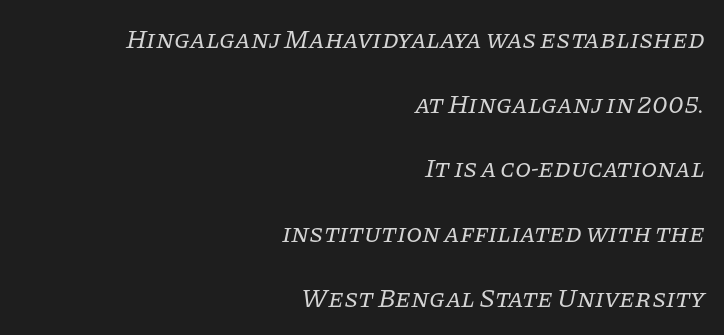
{"italic": "yes", "lean": "right", "slant_degrees": 11, "bold": "no", "underline": "no", "align": "right", "line_spacing": "loose", "line_spacing_ratio": 2.49, "letter_spacing": "normal", "letter_spacing_em": 0.0, "glyph_px": 26}
